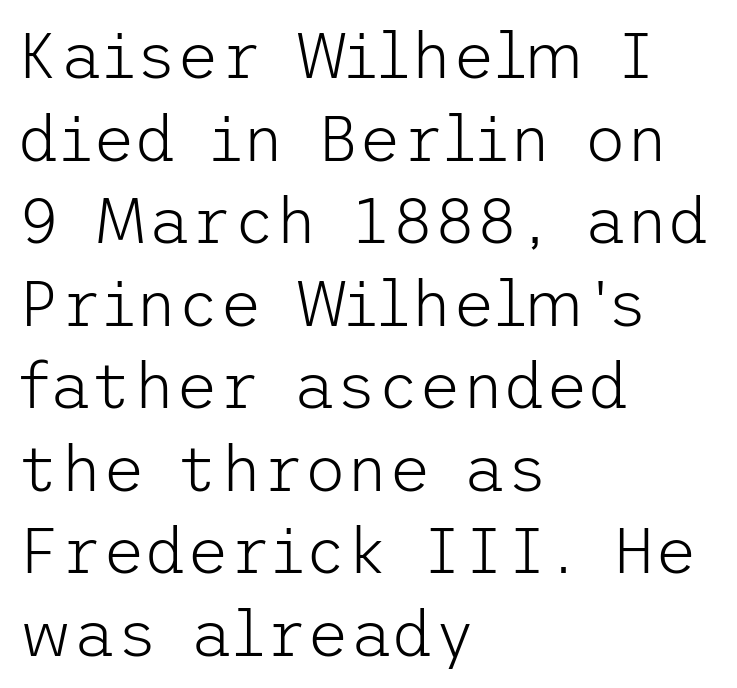
The image shows 65 px light sans-serif type, upright; set left-aligned, normal line spacing (1.27x), normal letter spacing, not underlined; low stroke contrast and a medium x-height.
